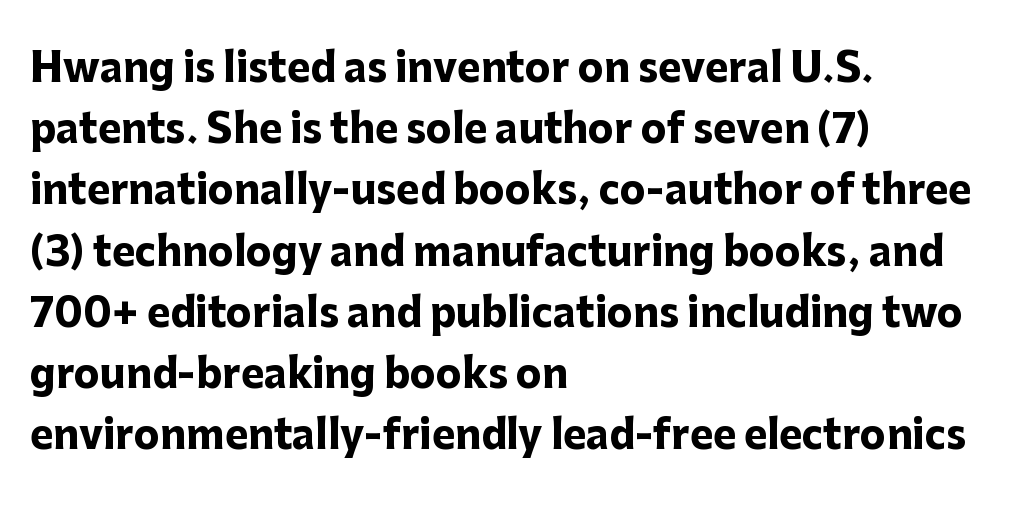
Q: Is the text bold? A: Yes.
Q: Is the text italic (slanted)? A: No, it is upright.
Q: Is the typeface a serif or a sans-serif typeface? A: Sans-serif.
Q: Is the text underlined? A: No.
Q: How is the paragraph aligned? A: Left-aligned.
Q: Is the spacing between letters normal or unusually wide? A: Normal.
Q: Is the spacing between lines tight, normal or loose? A: Normal.
Q: Width (condensed, normal, or wide)? A: Normal.
Q: Stroke contrast? A: Low.
Q: x-height? A: Medium.
Q: Monospaced? A: No.
